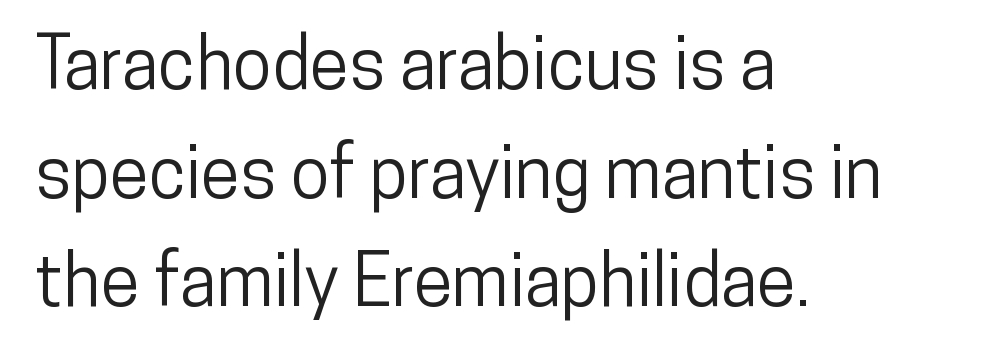
Q: Is the text italic (slanted)? A: No, it is upright.
Q: Is the typeface a serif or a sans-serif typeface? A: Sans-serif.
Q: Is the text underlined? A: No.
Q: How is the paragraph aligned? A: Left-aligned.
Q: Is the spacing between letters normal or unusually wide? A: Normal.
Q: Is the spacing between lines tight, normal or loose? A: Normal.
Q: Width (condensed, normal, or wide)? A: Condensed.
Q: Stroke contrast? A: Low.
Q: x-height? A: Medium.
Q: Monospaced? A: No.
